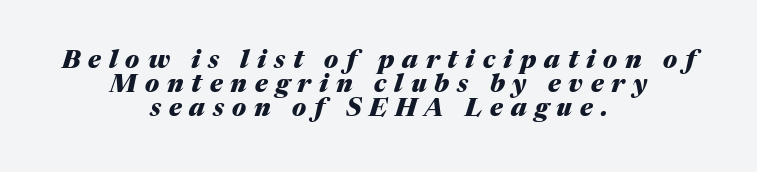
Q: Is the text bold? A: Yes.
Q: Is the text italic (slanted)? A: Yes, it leans right by about 17 degrees.
Q: Is the text underlined? A: No.
Q: How is the paragraph aligned? A: Centered.
Q: Is the spacing between letters normal or unusually wide? A: Unusually wide.
Q: Is the spacing between lines tight, normal or loose? A: Tight.
